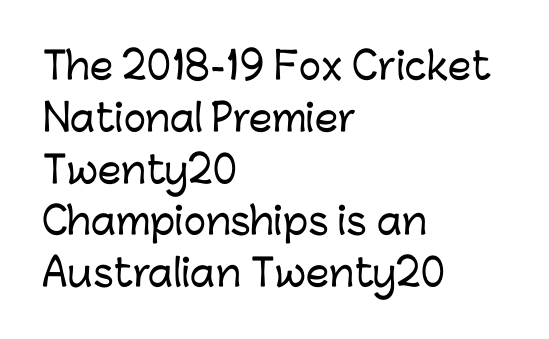
Stroke terminals: plain, sans-serif. Has an underline been added? It has not. Casual observation: everything's shoved over to the left. Each letter keeps its own natural width here, so spacing adapts to shape. Letter spacing: default.
